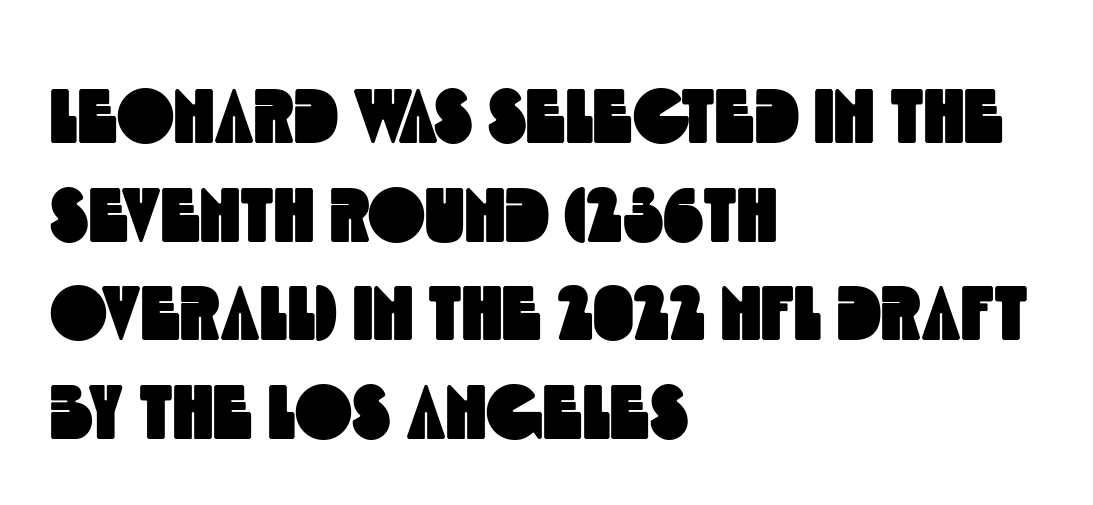
Q: Is the typeface a serif or a sans-serif typeface? A: Sans-serif.
Q: Is the text underlined? A: No.
Q: How is the paragraph aligned? A: Left-aligned.
Q: Is the spacing between letters normal or unusually wide? A: Normal.
Q: Is the spacing between lines tight, normal or loose? A: Normal.
Q: Width (condensed, normal, or wide)? A: Condensed.
Q: x-height? A: Large.
Q: Monospaced? A: No.
